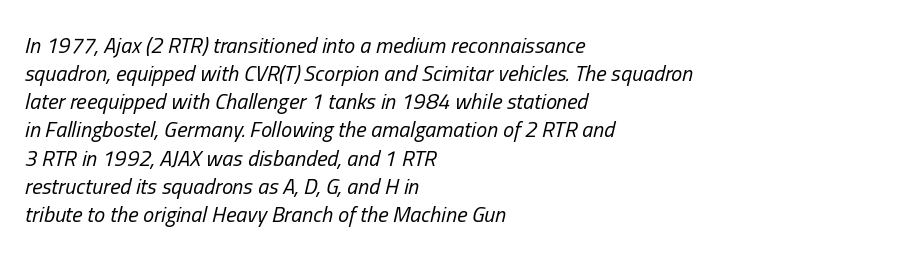
{"italic": "yes", "lean": "right", "slant_degrees": 13, "bold": "no", "underline": "no", "align": "left", "line_spacing": "normal", "line_spacing_ratio": 1.28, "letter_spacing": "normal", "letter_spacing_em": 0.0, "glyph_px": 22}
